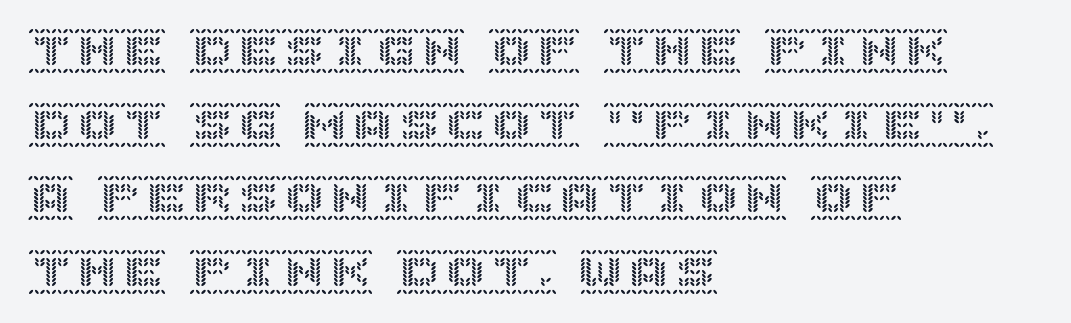
Q: Is the text italic (slanted)? A: No, it is upright.
Q: Is the text underlined? A: No.
Q: How is the paragraph aligned? A: Left-aligned.
Q: Is the spacing between letters normal or unusually wide? A: Normal.
Q: Is the spacing between lines tight, normal or loose? A: Normal.
Q: Width (condensed, normal, or wide)? A: Normal.
Q: x-height? A: Large.
